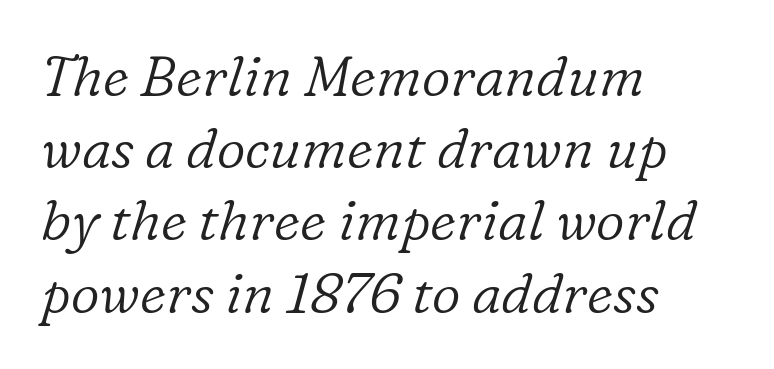
{"serif": "yes", "italic": "yes", "lean": "right", "slant_degrees": 16, "bold": "no", "weight": "light", "width": "normal", "stroke_contrast": "low", "x_height": "medium", "monospaced": "no", "underline": "no", "align": "left", "line_spacing": "normal", "line_spacing_ratio": 1.29, "letter_spacing": "normal", "letter_spacing_em": 0.0, "glyph_px": 56}
